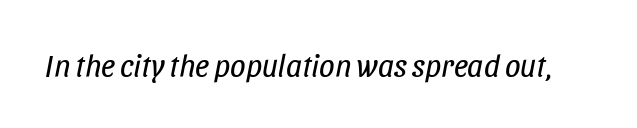
Q: Is the text bold? A: No.
Q: Is the text italic (slanted)? A: Yes, it leans right by about 11 degrees.
Q: Is the text underlined? A: No.
Q: Is the spacing between letters normal or unusually wide? A: Normal.
Q: Width (condensed, normal, or wide)? A: Condensed.
Q: Stroke contrast? A: Low.
Q: x-height? A: Large.
Q: Monospaced? A: No.
